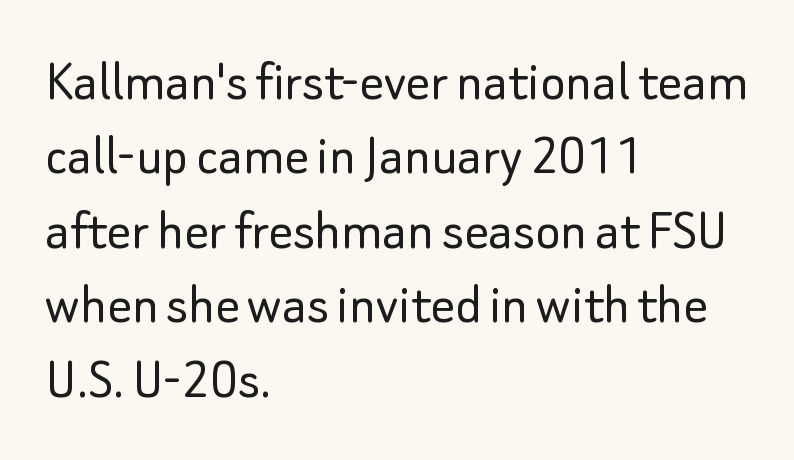
The image shows 60 px light sans-serif type, upright; set left-aligned, line spacing 1.24x, normal letter spacing, not underlined; low stroke contrast and a small x-height.
